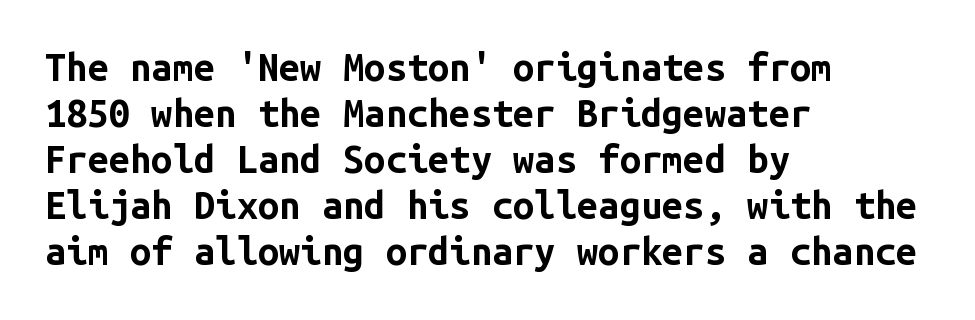
Do the letters lean? They stand straight. How are the letters spaced? Ordinarily, with no added tracking. Every character here occupies the same horizontal width, giving the sample a typewriter-like rhythm. Leftover space on each line is placed entirely after the last word. Note: no serifs on the glyphs.
